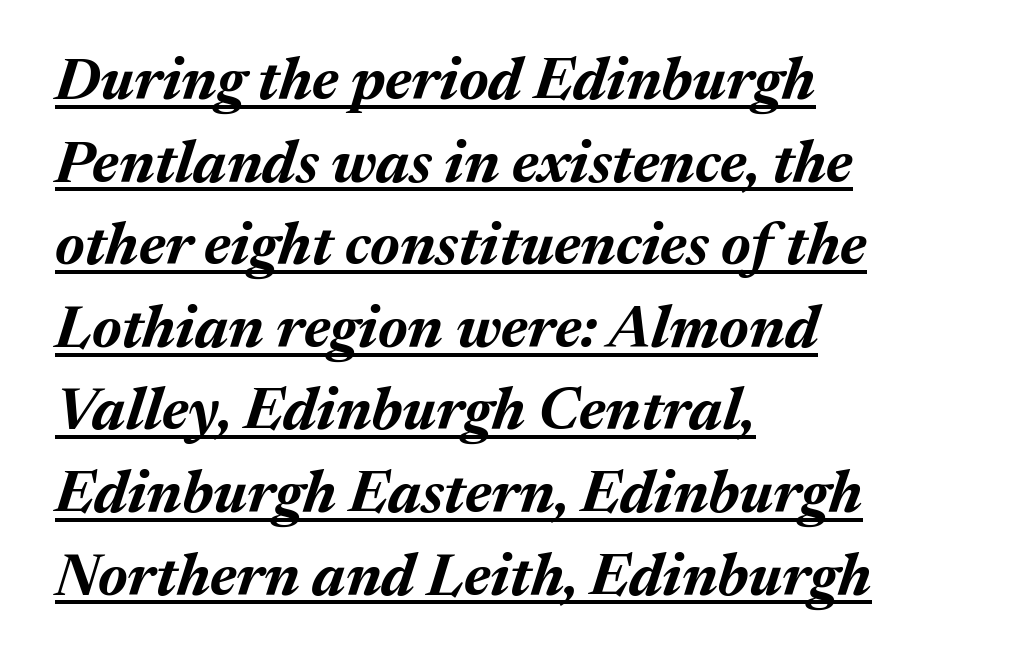
{"italic": "yes", "lean": "right", "slant_degrees": 17, "bold": "yes", "weight": "bold", "width": "normal", "stroke_contrast": "medium", "x_height": "medium", "monospaced": "no", "underline": "yes", "align": "left", "line_spacing": "normal", "line_spacing_ratio": 1.4, "letter_spacing": "normal", "letter_spacing_em": 0.0, "glyph_px": 59}
